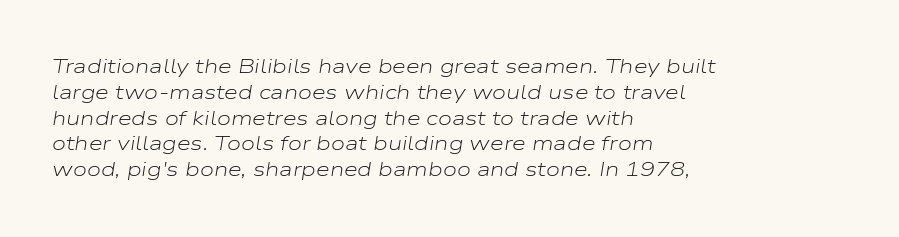
Q: Is the text bold? A: No.
Q: Is the text italic (slanted)? A: Yes, it leans right by about 9 degrees.
Q: Is the text underlined? A: No.
Q: How is the paragraph aligned? A: Left-aligned.
Q: Is the spacing between letters normal or unusually wide? A: Normal.
Q: Is the spacing between lines tight, normal or loose? A: Normal.
